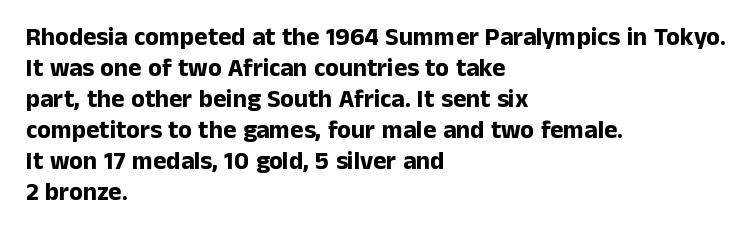
The image shows 25 px bold type, upright; set left-aligned, line spacing 1.24x, normal letter spacing, not underlined.
